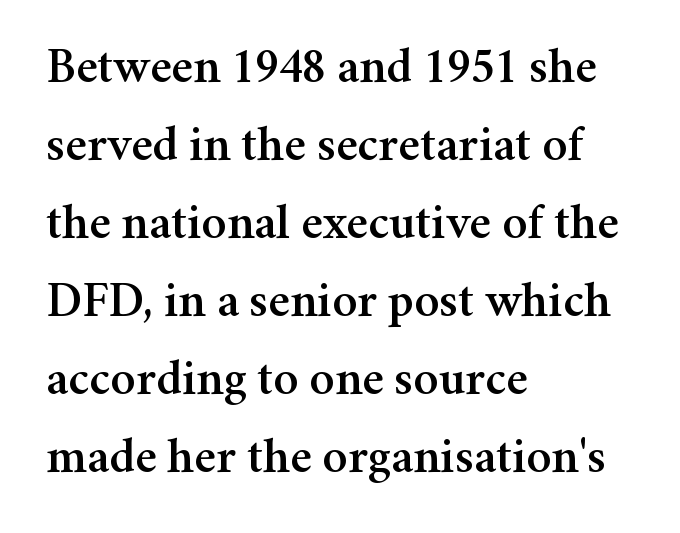
{"serif": "yes", "italic": "no", "width": "normal", "stroke_contrast": "medium", "x_height": "medium", "monospaced": "no", "underline": "no", "align": "left", "line_spacing": "normal", "line_spacing_ratio": 1.56, "letter_spacing": "normal", "letter_spacing_em": 0.0, "glyph_px": 50}
